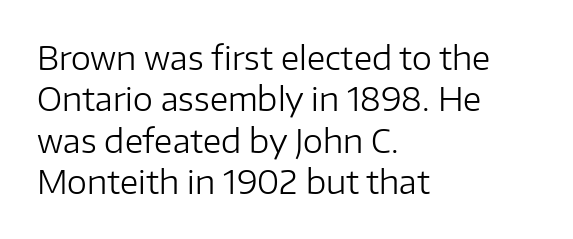
If you drew a ruler down the left edge, every line would touch it. Summary of weight: not heavy and not bold. The space beneath each line is pristine and unruled. Think of a printed novel: that variable character pitch is what you see here. Interline gaps are of average width in this sample.
